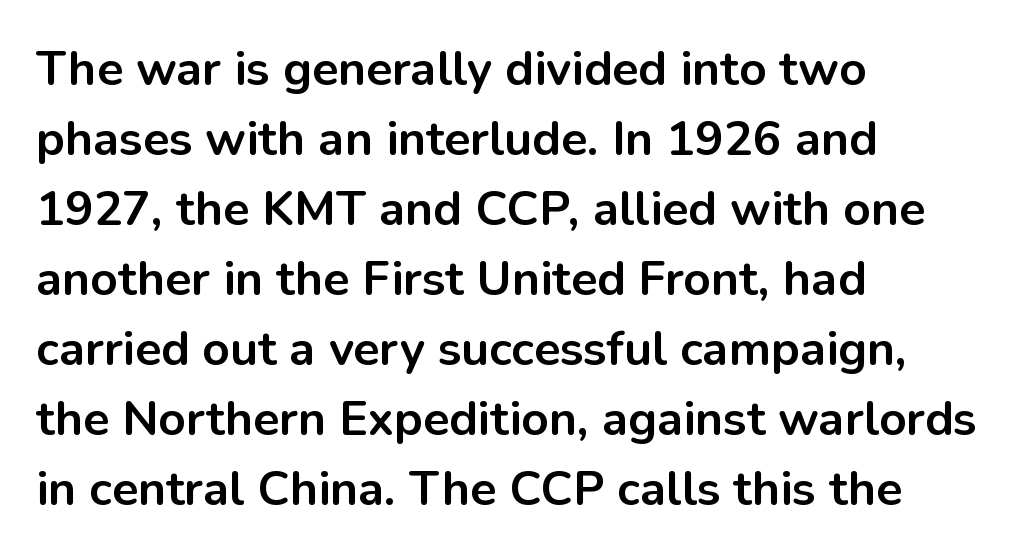
Q: Is the text bold? A: Yes.
Q: Is the text italic (slanted)? A: No, it is upright.
Q: Is the typeface a serif or a sans-serif typeface? A: Sans-serif.
Q: Is the text underlined? A: No.
Q: How is the paragraph aligned? A: Left-aligned.
Q: Is the spacing between letters normal or unusually wide? A: Normal.
Q: Is the spacing between lines tight, normal or loose? A: Normal.
Q: Width (condensed, normal, or wide)? A: Normal.
Q: Stroke contrast? A: Low.
Q: x-height? A: Medium.
Q: Monospaced? A: No.
